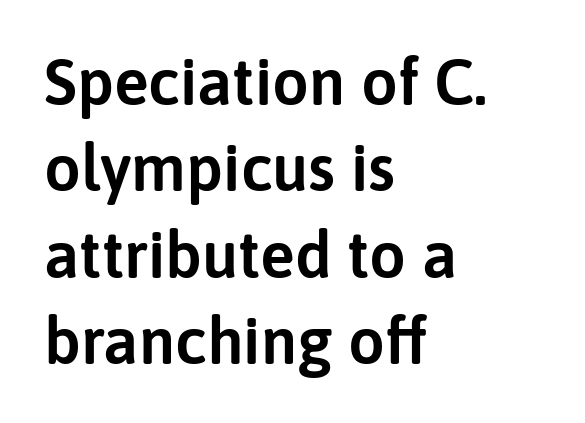
These lines are rendered in a variable-pitch font. Is the block centered? No — it sits flush against the left margin. Line spacing here is normal. Typographically, this falls in the sans-serif category. The rendering keeps characters at their native spacing. The specimen reads as upright at a glance.
